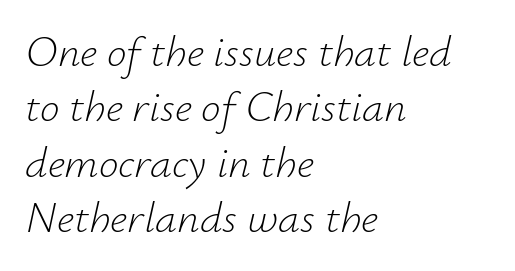
This sample uses an oblique cut, with every glyph tilted off the vertical. Reading down the column, the eye jumps a familiar distance to each next line. The passage is arranged the way most books set body copy — flush left. The type is set solid horizontally, with unmodified tracking. No word sits above an underline.
